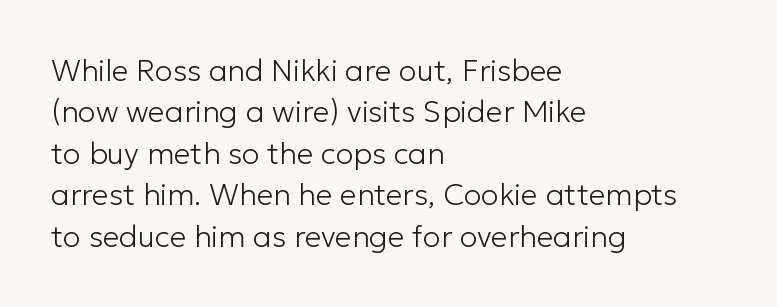
The image shows 30 px light sans-serif type, upright; set left-aligned, normal line spacing (1.38x), normal letter spacing, not underlined; low stroke contrast and a medium x-height.
